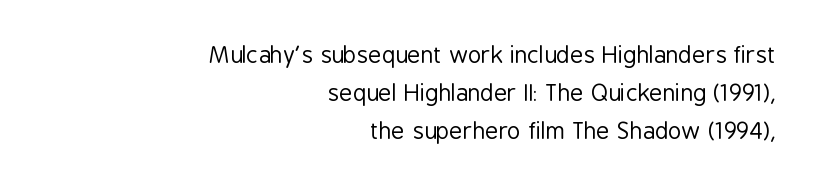
Q: Is the text bold? A: No.
Q: Is the text italic (slanted)? A: No, it is upright.
Q: Is the text underlined? A: No.
Q: How is the paragraph aligned? A: Right-aligned.
Q: Is the spacing between letters normal or unusually wide? A: Normal.
Q: Is the spacing between lines tight, normal or loose? A: Normal.
